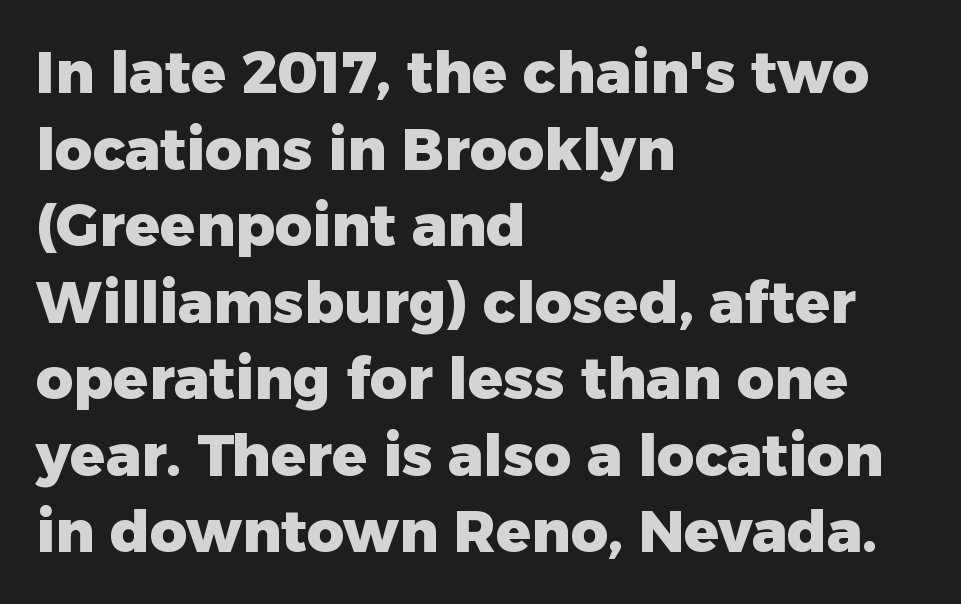
Emphasis by weight is at full strength: bold. Does the type have serifs? No, each stem ends abruptly. Observe the ordinary spacing: letters are neighbours, not strangers. The face used here is proportionally spaced, like ordinary book or web type. Nobody drew a line under any word here. The typography opts for an upright posture over an oblique one.
